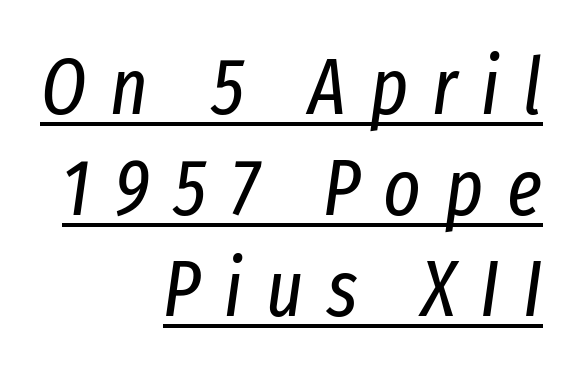
These lines stack with their right ends in a neat column. You could only call the tracking loose — the letters float apart. Vertically, the passage feels balanced, rows spaced as you'd expect. Compared with undecorated copy, this sample adds a rule below the words. You could not count columns in this text — the font is proportionally spaced.
